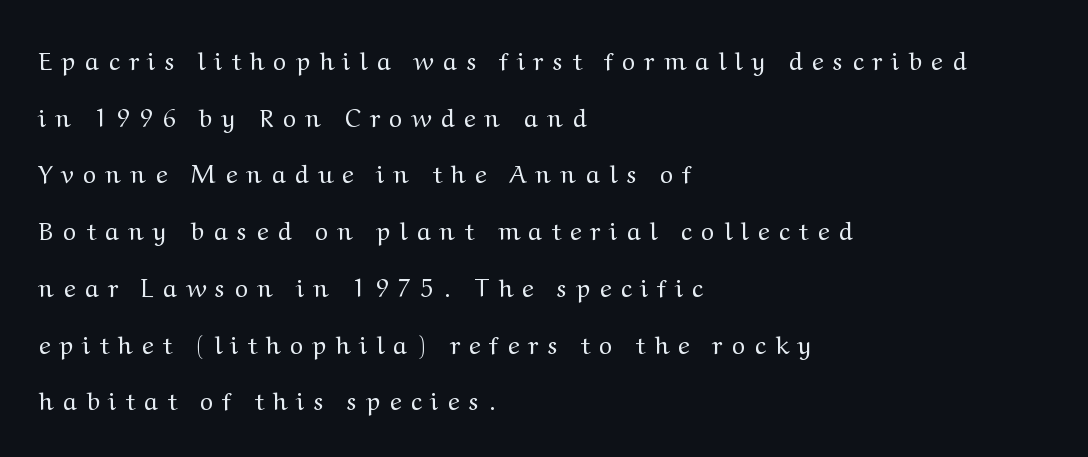
The image shows 25 px text type, upright; set left-aligned, loose line spacing (2.27x), unusually wide letter spacing (+0.41 em), not underlined.
